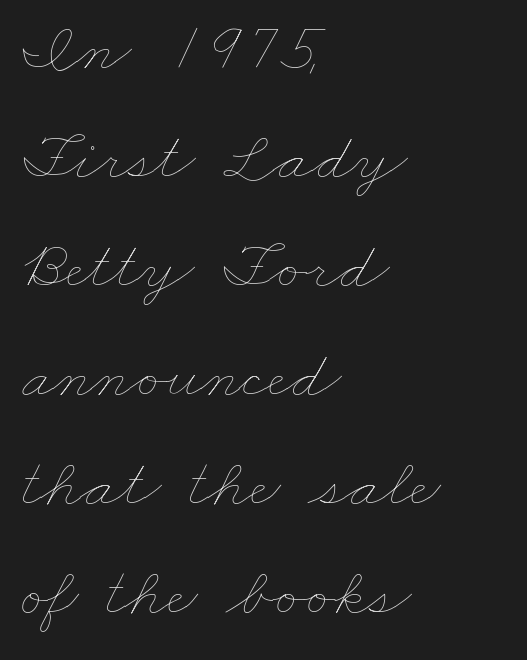
This sample uses plain, unmodified letter spacing. Bare-footed words on every line. Is this a fixed-width face? No — the glyphs have proportional, varying widths. Does the copy run flush right? No — it runs flush left.
